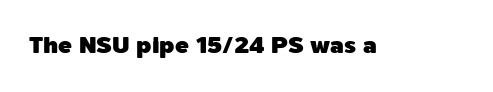
{"italic": "no", "underline": "no", "letter_spacing": "normal", "letter_spacing_em": 0.0, "glyph_px": 23}
